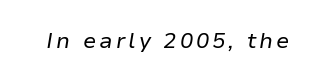
Q: Is the text bold? A: No.
Q: Is the text italic (slanted)? A: Yes, it leans right by about 9 degrees.
Q: Is the text underlined? A: No.
